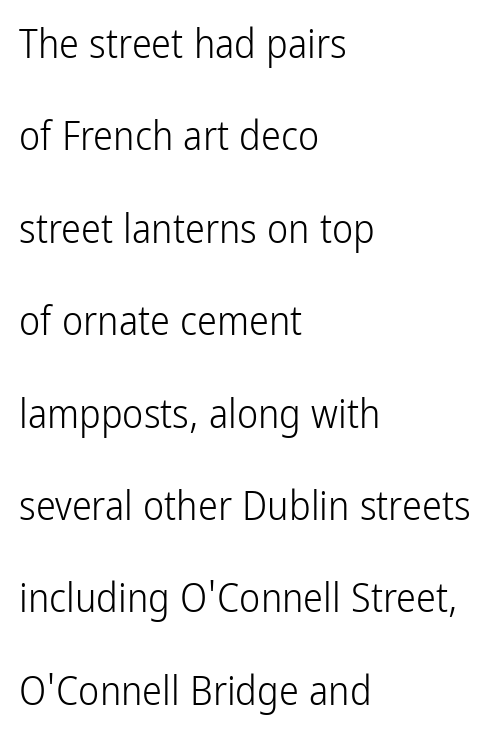
Q: Is the text bold? A: No.
Q: Is the text italic (slanted)? A: No, it is upright.
Q: Is the typeface a serif or a sans-serif typeface? A: Sans-serif.
Q: Is the text underlined? A: No.
Q: How is the paragraph aligned? A: Left-aligned.
Q: Is the spacing between letters normal or unusually wide? A: Normal.
Q: Is the spacing between lines tight, normal or loose? A: Loose.
Q: Width (condensed, normal, or wide)? A: Condensed.
Q: Stroke contrast? A: Low.
Q: x-height? A: Medium.
Q: Monospaced? A: No.
